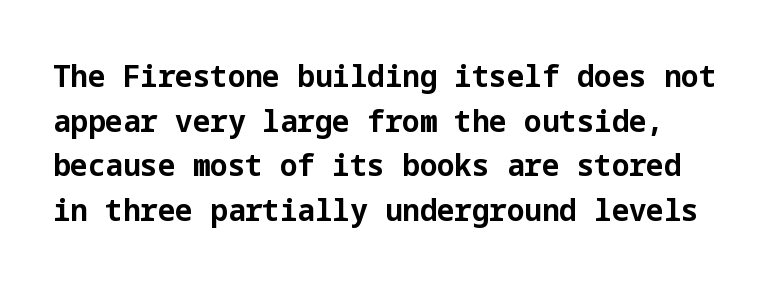
Students, this is bold: see how much ink each stroke carries. The gaps between neighbouring characters are ordinary and unremarkable. Every stem runs plumb, perpendicular to the baseline. The space directly below the letters is spotless. This rendering employs a face without finishing strokes, i.e., a sans-serif. Students, observe: this is what conventionally led text looks like.
